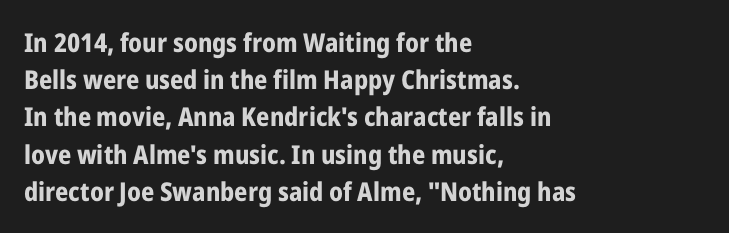
The image shows 26 px bold type, upright; set left-aligned, normal line spacing (1.43x), normal letter spacing, not underlined.
